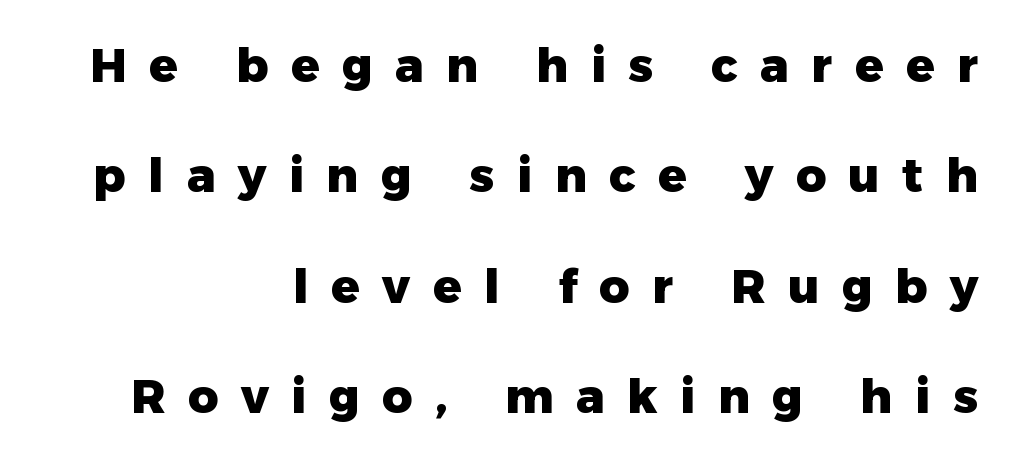
Do the characters align in a grid? No, the font is proportional. Look at the tracking — it's clearly loosened, letters drifting apart. Does the leading feel generous? Absolutely, it's lavish. Thick stems and heavy bowls — unmistakably bold.
